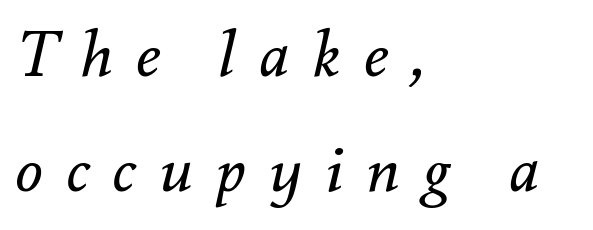
Compared with a centered layout, this one pins lines to the left instead. The text carries the slant typical of an italic or oblique font. Think standard paragraph weight, or any step lighter than that. A typesetter would call this proportional, since set widths differ per character. The tracking reads as deliberately expanded to a designer's eye. A clean baseline with only descenders dipping below it.
